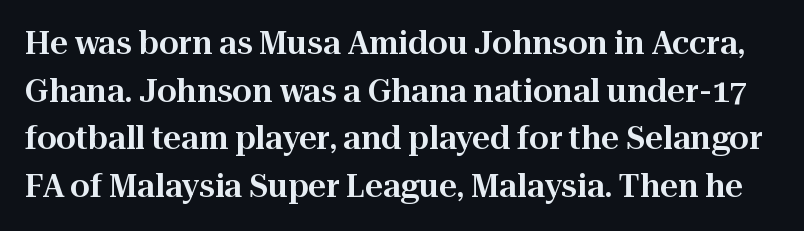
The image shows 31 px serif type, upright; set normal line spacing (1.54x), normal letter spacing, not underlined; high stroke contrast and a medium x-height.
